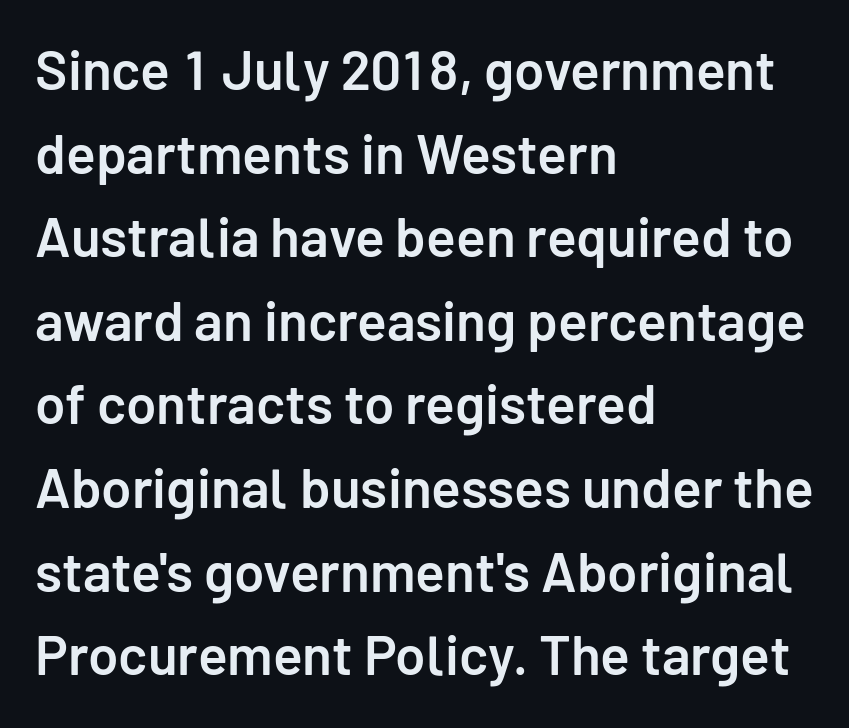
{"serif": "no", "italic": "no", "bold": "semi", "weight": "semibold", "width": "normal", "stroke_contrast": "low", "x_height": "medium", "monospaced": "no", "underline": "no", "align": "left", "line_spacing": "normal", "line_spacing_ratio": 1.52, "letter_spacing": "normal", "letter_spacing_em": 0.0, "glyph_px": 55}
